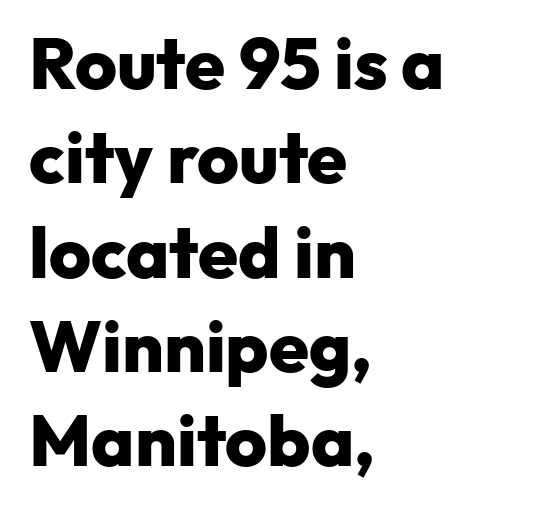
The image shows 72 px heavy sans-serif type, upright; set left-aligned, normal line spacing (1.31x), normal letter spacing, not underlined; low stroke contrast and a medium x-height.
